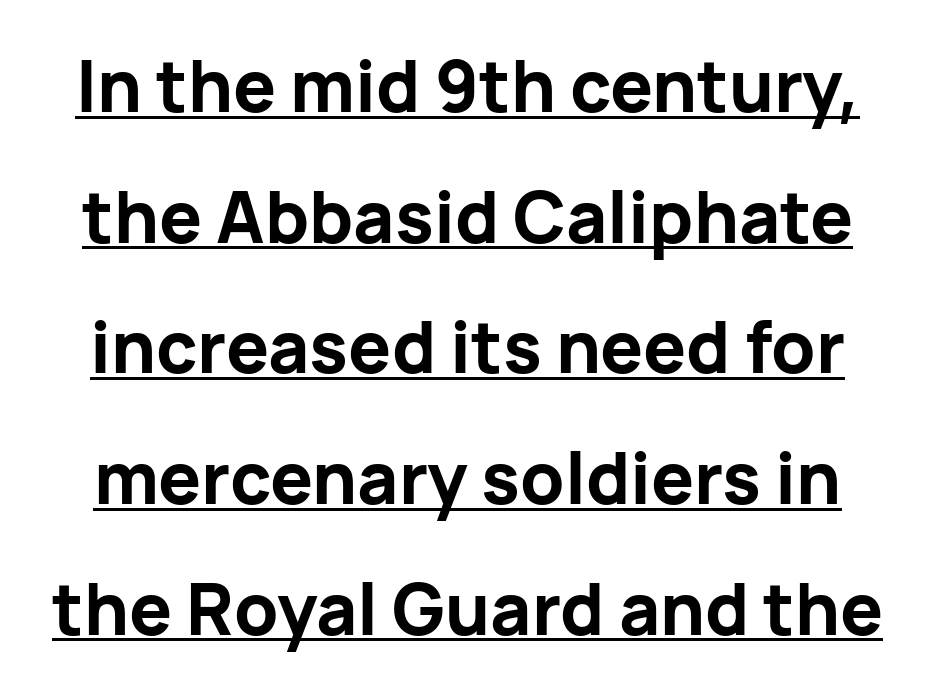
{"serif": "no", "italic": "no", "bold": "yes", "weight": "bold", "width": "normal", "stroke_contrast": "low", "x_height": "medium", "monospaced": "no", "underline": "yes", "line_spacing_ratio": 1.84, "letter_spacing": "normal", "letter_spacing_em": 0.0, "glyph_px": 71}
